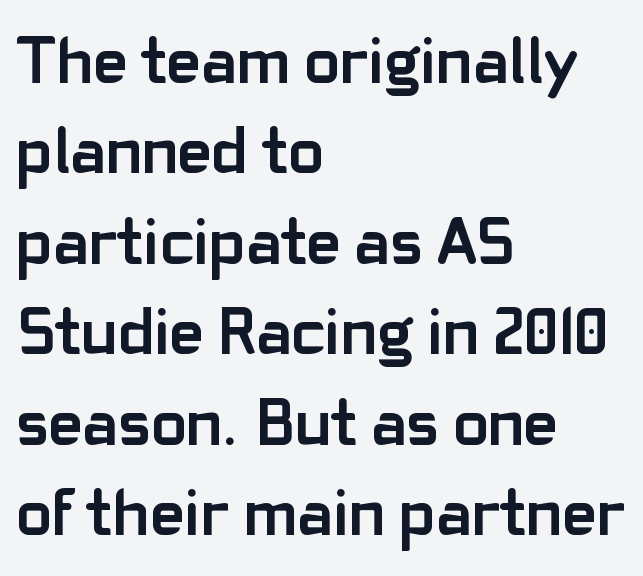
The image shows 66 px semibold sans-serif type, upright; set left-aligned, normal line spacing (1.37x), normal letter spacing, not underlined; low stroke contrast and a medium x-height.
